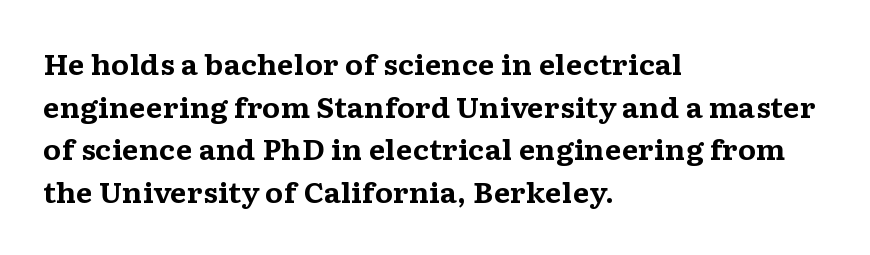
Typesetter's note: full bold, strokes at maximum text heaviness. Compared with typical paragraphs, the rows here are spaced about the same. Layout note: lines flush left. The passage shown is not underscored anywhere.
